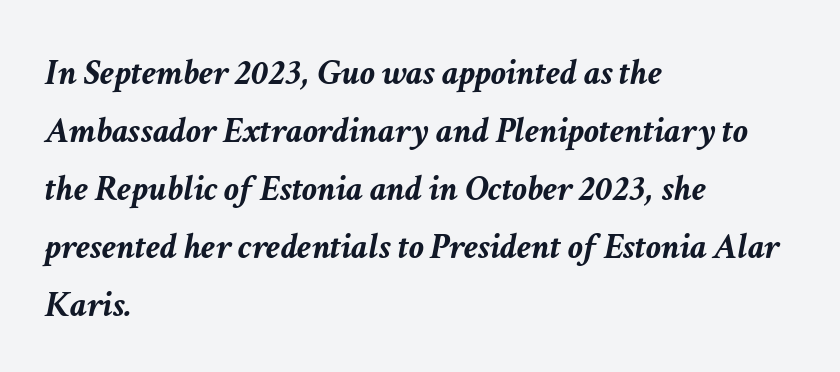
The image shows 37 px semibold type, italic (leaning right); set left-aligned, normal line spacing (1.57x), normal letter spacing, not underlined; low stroke contrast and a medium x-height.
